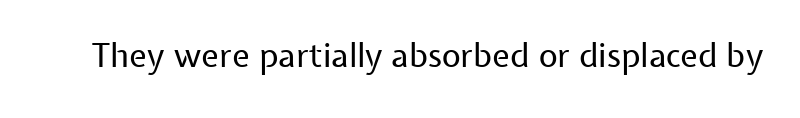
Q: Is the text bold? A: No.
Q: Is the text italic (slanted)? A: No, it is upright.
Q: Is the typeface a serif or a sans-serif typeface? A: Sans-serif.
Q: Is the text underlined? A: No.
Q: Is the spacing between letters normal or unusually wide? A: Normal.
Q: Width (condensed, normal, or wide)? A: Normal.
Q: Stroke contrast? A: Low.
Q: x-height? A: Medium.
Q: Monospaced? A: No.
